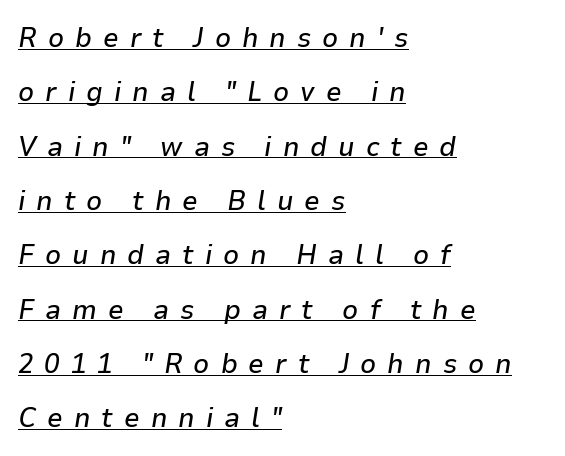
Q: Is the text italic (slanted)? A: Yes, it leans right by about 9 degrees.
Q: Is the text underlined? A: Yes.
Q: How is the paragraph aligned? A: Left-aligned.
Q: Is the spacing between letters normal or unusually wide? A: Unusually wide.
Q: Is the spacing between lines tight, normal or loose? A: Loose.
Q: Width (condensed, normal, or wide)? A: Normal.
Q: Stroke contrast? A: Low.
Q: x-height? A: Medium.
Q: Monospaced? A: No.
